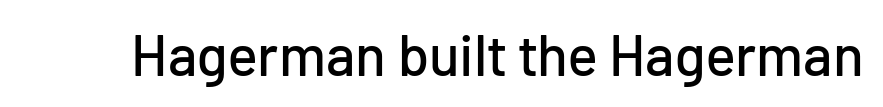
{"serif": "no", "italic": "no", "width": "normal", "stroke_contrast": "low", "x_height": "medium", "monospaced": "no", "underline": "no", "letter_spacing": "normal", "letter_spacing_em": 0.0, "glyph_px": 57}
